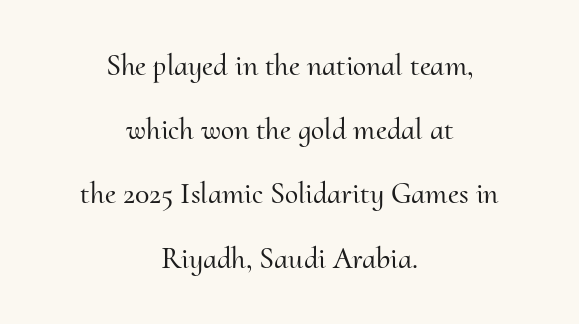
No extra tracking has been applied to these lines. Classification — serif. Every row of glyphs is offset so its center matches the block's center. The letters stand upright; this is a roman face.
